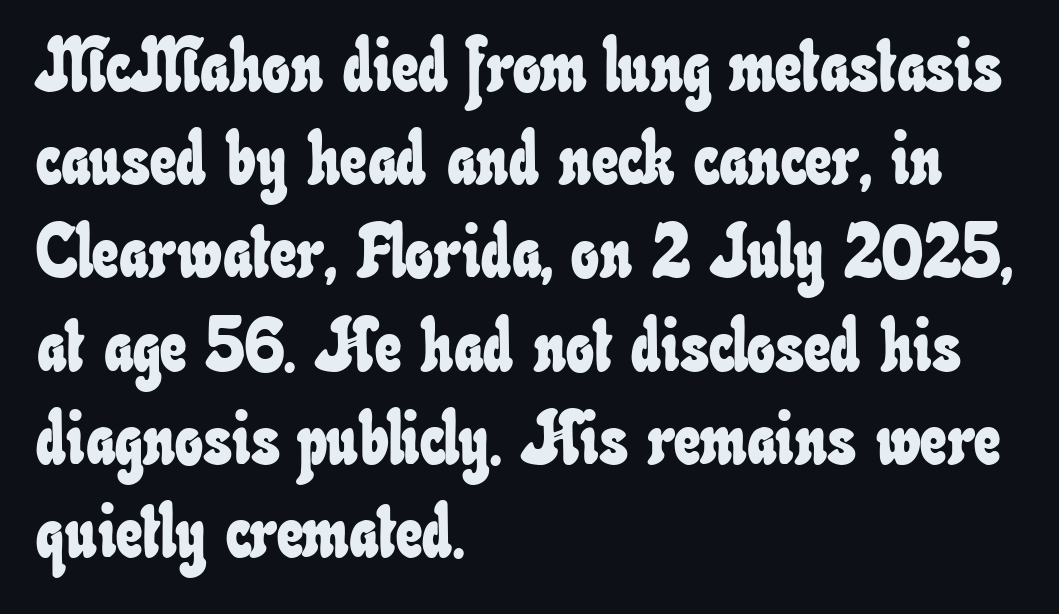
Does extra space separate the letters? No, they use regular spacing. The line-height multiplier appears to be the usual default. These lines stack with their left ends in a neat column. Is this a fixed-width face? No — the glyphs have proportional, varying widths. Unmarked baselines from the first word to the last.
